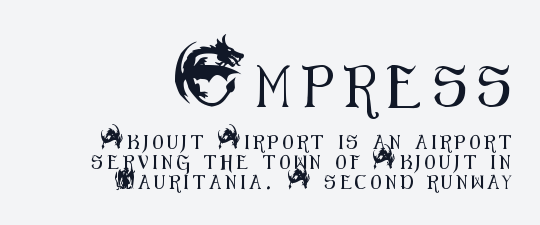
Clear beneath every line of the passage. Spacing between characters has been opened up far beyond the box default. Is this a fixed-width face? No — the glyphs have proportional, varying widths. The space between consecutive lines is moderate.
